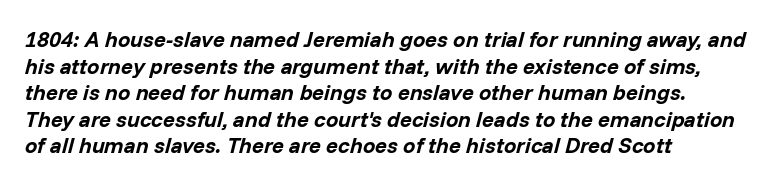
Q: Is the text bold? A: Yes.
Q: Is the text italic (slanted)? A: Yes, it leans right by about 14 degrees.
Q: Is the text underlined? A: No.
Q: How is the paragraph aligned? A: Left-aligned.
Q: Is the spacing between letters normal or unusually wide? A: Normal.
